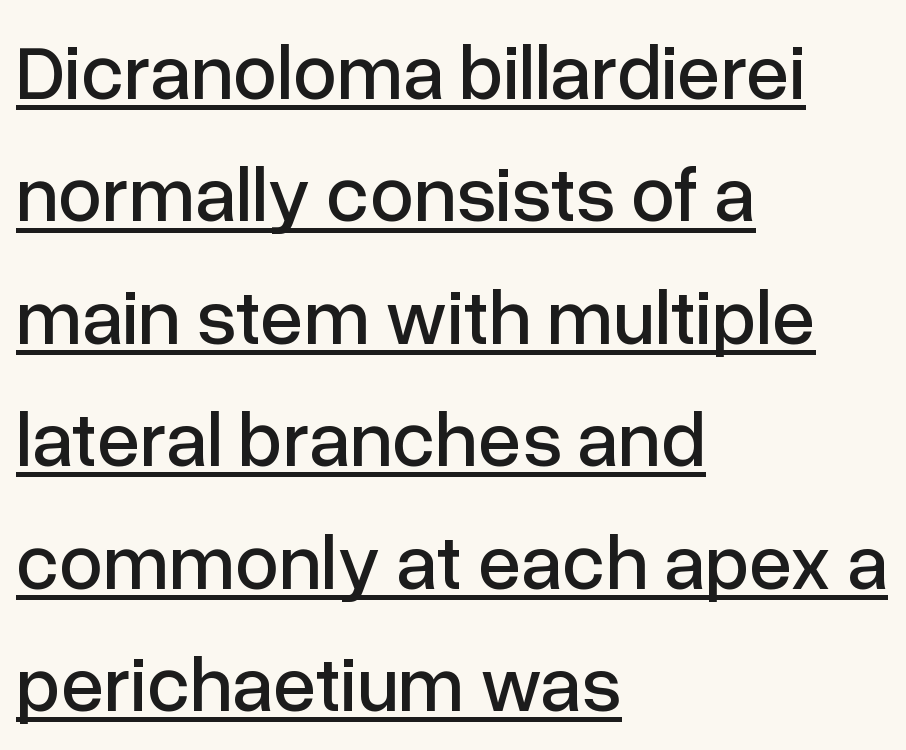
{"serif": "no", "italic": "no", "width": "normal", "stroke_contrast": "low", "x_height": "medium", "monospaced": "no", "underline": "yes", "align": "left", "line_spacing": "normal", "line_spacing_ratio": 1.57, "letter_spacing": "normal", "letter_spacing_em": 0.0, "glyph_px": 78}
